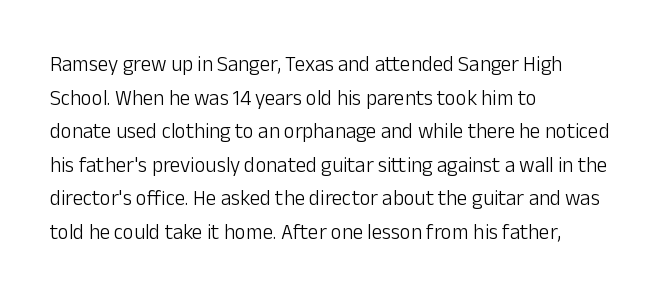
The font's upright variant was chosen for this text. Does the leading feel generous? No, just average. Letters rest on an invisible, unmarked baseline. Heft: none added — not bold. Typeset ragged right — the left edge is the straight one.
